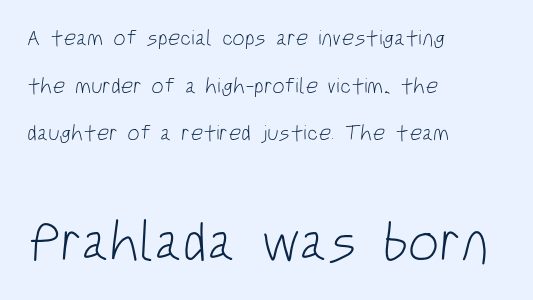
Q: Is the text bold? A: No.
Q: Is the typeface a serif or a sans-serif typeface? A: Sans-serif.
Q: Is the text underlined? A: No.
Q: How is the paragraph aligned? A: Left-aligned.
Q: Is the spacing between letters normal or unusually wide? A: Normal.
Q: Is the spacing between lines tight, normal or loose? A: Loose.
Q: Which block of text is set in a larger size, the first (top) or the second (bottom)? A: The second (bottom) one.
Q: Width (condensed, normal, or wide)? A: Condensed.
Q: Stroke contrast? A: Low.
Q: x-height? A: Large.
Q: Monospaced? A: No.
